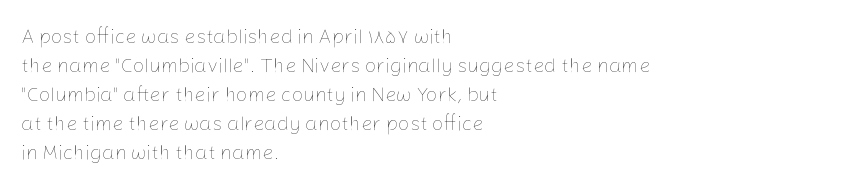
Q: Is the text bold? A: No.
Q: Is the text italic (slanted)? A: No, it is upright.
Q: Is the text underlined? A: No.
Q: How is the paragraph aligned? A: Left-aligned.
Q: Is the spacing between letters normal or unusually wide? A: Normal.
Q: Is the spacing between lines tight, normal or loose? A: Normal.
